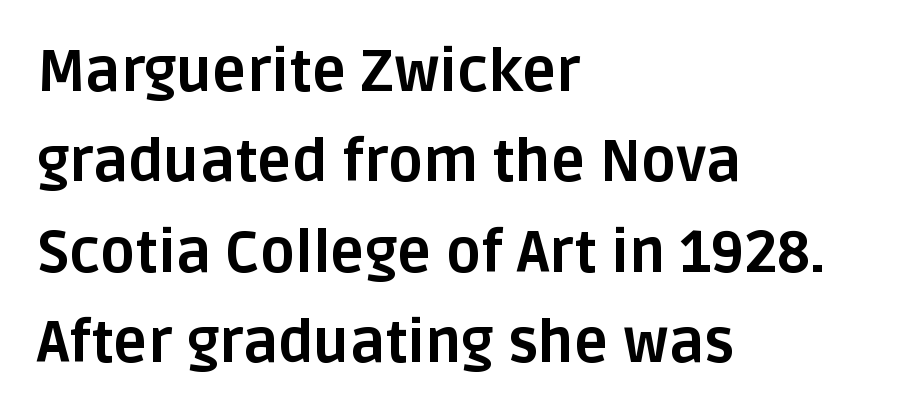
Q: Is the text bold? A: Yes.
Q: Is the text italic (slanted)? A: No, it is upright.
Q: Is the typeface a serif or a sans-serif typeface? A: Sans-serif.
Q: Is the text underlined? A: No.
Q: How is the paragraph aligned? A: Left-aligned.
Q: Is the spacing between letters normal or unusually wide? A: Normal.
Q: Is the spacing between lines tight, normal or loose? A: Normal.
Q: Width (condensed, normal, or wide)? A: Normal.
Q: Stroke contrast? A: Low.
Q: x-height? A: Large.
Q: Monospaced? A: No.
